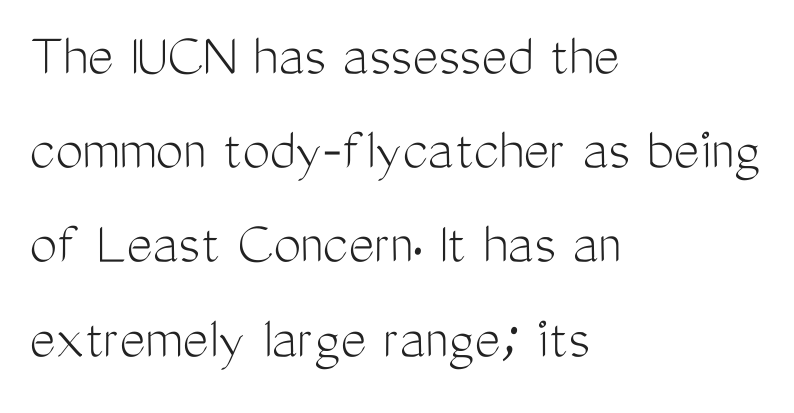
The image shows 62 px light, condensed sans-serif type, upright; set left-aligned, normal line spacing (1.52x), normal letter spacing, not underlined; medium stroke contrast and a medium x-height.
